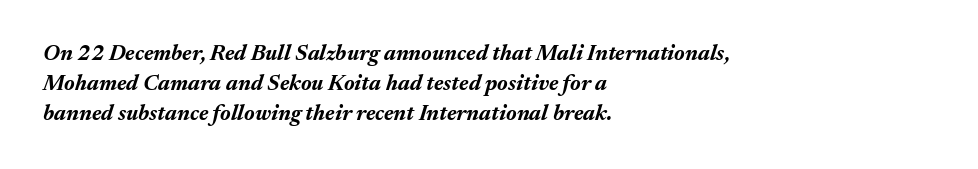
The image shows 22 px bold type, italic (leaning right); set left-aligned, normal line spacing (1.36x), normal letter spacing, not underlined.
